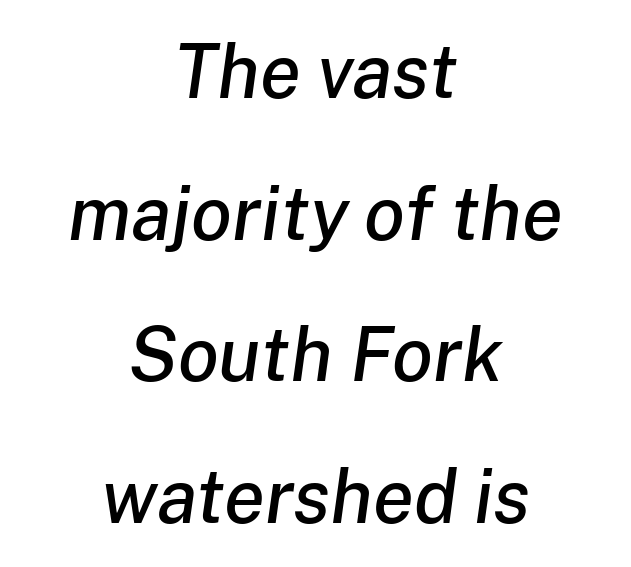
{"italic": "yes", "lean": "right", "slant_degrees": 8, "width": "normal", "stroke_contrast": "low", "x_height": "medium", "monospaced": "no", "underline": "no", "align": "center", "line_spacing_ratio": 1.89, "letter_spacing": "normal", "letter_spacing_em": 0.0, "glyph_px": 75}
